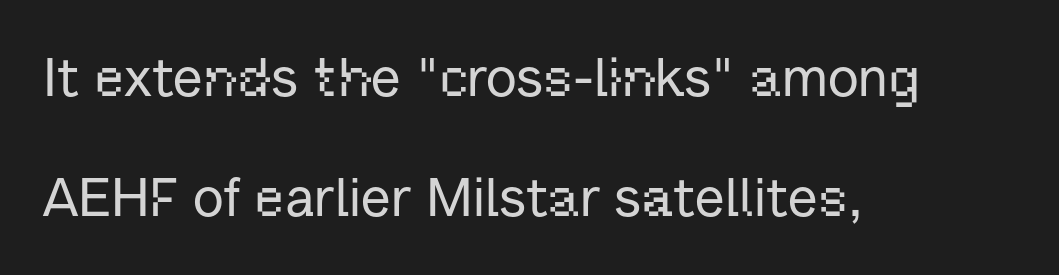
{"serif": "no", "italic": "no", "width": "normal", "stroke_contrast": "low", "x_height": "medium", "monospaced": "no", "underline": "no", "align": "left", "line_spacing": "loose", "line_spacing_ratio": 2.22, "letter_spacing": "normal", "letter_spacing_em": 0.0, "glyph_px": 54}
